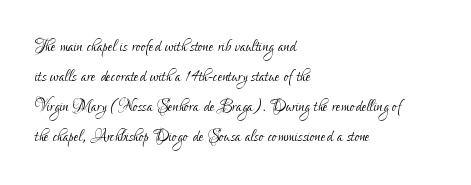
Reading down the column, the eye jumps a familiar distance to each next line. Left-aligned paragraph, ragged on the right. Check under the words: just untouched page.
